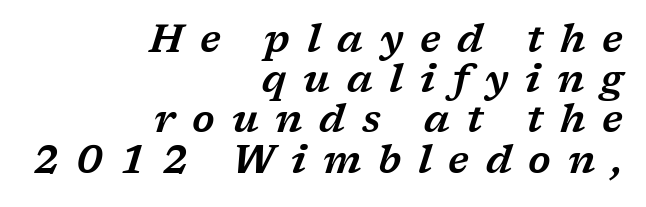
Q: Is the text italic (slanted)? A: Yes, it leans right by about 17 degrees.
Q: Is the typeface a serif or a sans-serif typeface? A: Serif.
Q: Is the text underlined? A: No.
Q: How is the paragraph aligned? A: Right-aligned.
Q: Is the spacing between letters normal or unusually wide? A: Unusually wide.
Q: Is the spacing between lines tight, normal or loose? A: Tight.
Q: Width (condensed, normal, or wide)? A: Wide.
Q: Stroke contrast? A: Low.
Q: x-height? A: Medium.
Q: Monospaced? A: No.
